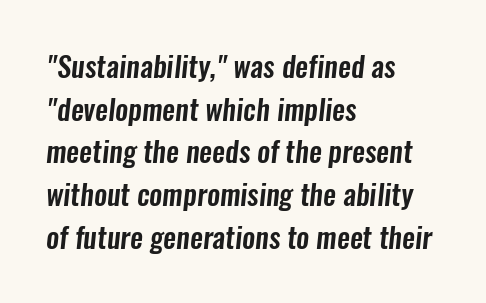
Q: Is the typeface a serif or a sans-serif typeface? A: Sans-serif.
Q: Is the text underlined? A: No.
Q: How is the paragraph aligned? A: Left-aligned.
Q: Is the spacing between letters normal or unusually wide? A: Normal.
Q: Is the spacing between lines tight, normal or loose? A: Normal.
Q: Width (condensed, normal, or wide)? A: Condensed.
Q: Stroke contrast? A: Low.
Q: x-height? A: Medium.
Q: Monospaced? A: No.
